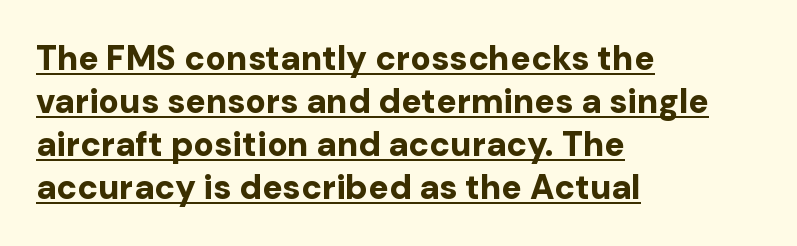
{"serif": "no", "italic": "no", "bold": "yes", "weight": "bold", "width": "normal", "stroke_contrast": "low", "x_height": "medium", "monospaced": "no", "underline": "yes", "align": "left", "line_spacing": "normal", "line_spacing_ratio": 1.26, "letter_spacing": "normal", "letter_spacing_em": 0.0, "glyph_px": 34}
